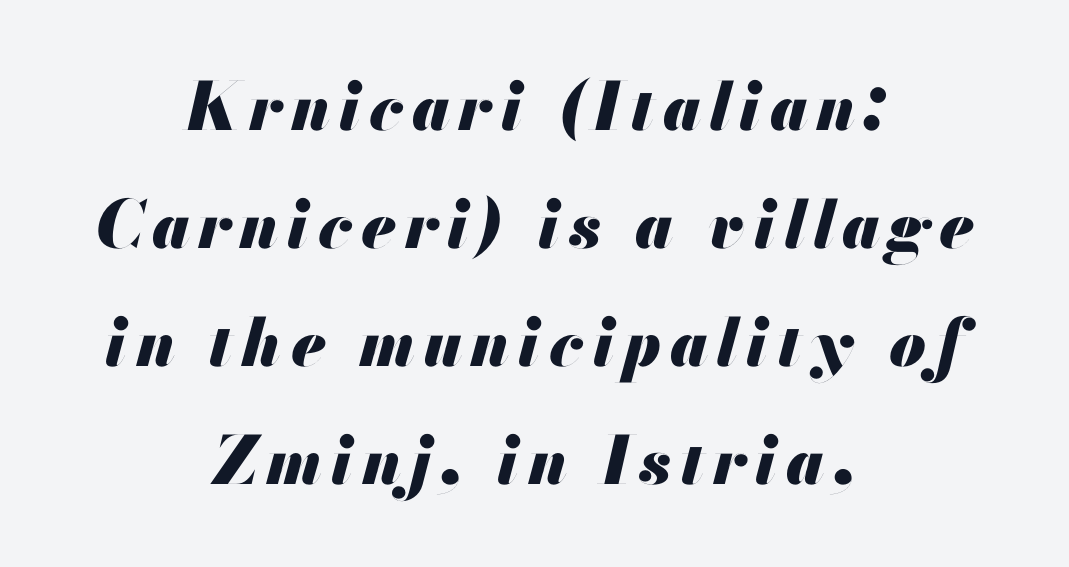
These lines carry a lot of weight — the face is fully bold. Where is the straight margin? There isn't one; the lines are centered. Each letter keeps its own natural width here, so spacing adapts to shape. Any mark beneath the type? The region is blank.
